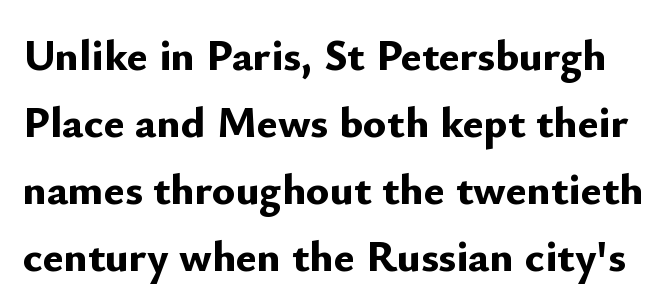
Q: Is the text bold? A: Yes.
Q: Is the text italic (slanted)? A: No, it is upright.
Q: Is the typeface a serif or a sans-serif typeface? A: Sans-serif.
Q: Is the text underlined? A: No.
Q: Is the spacing between letters normal or unusually wide? A: Normal.
Q: Is the spacing between lines tight, normal or loose? A: Normal.
Q: Width (condensed, normal, or wide)? A: Normal.
Q: Stroke contrast? A: Low.
Q: x-height? A: Small.
Q: Monospaced? A: No.
